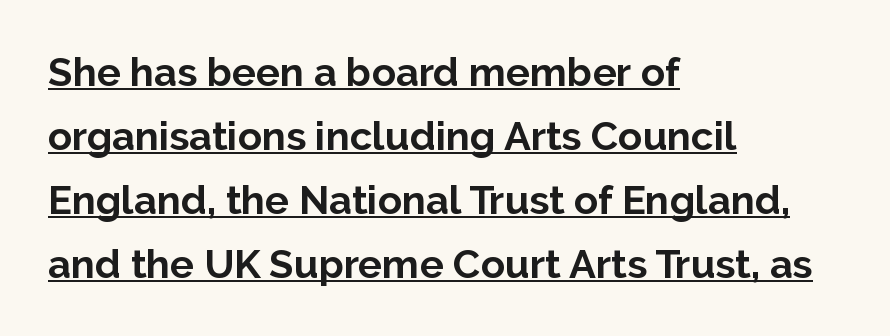
If you drew a line through each stem, it would be perfectly vertical. Compared with typical body copy, the letter spacing here is the same. Rows of type keep a routine distance in the vertical direction. Underlining? Definitely there.
